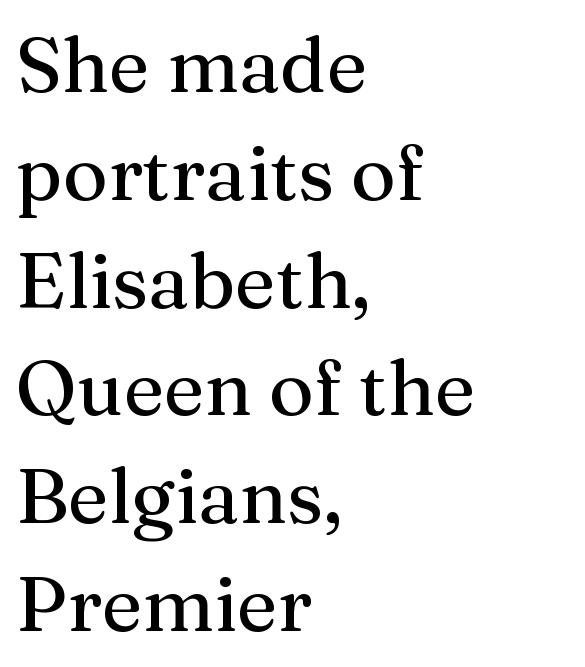
Spacing verdict: proportional, widths tailored to each character. Quick note: underline off. You could call the tracking neutral — neither tight nor loose. Designer's note — italics off, roman on. The lines are quadded left.
